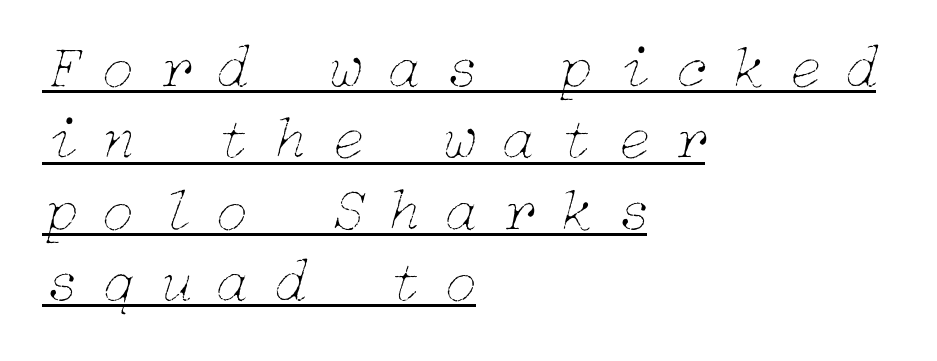
Q: Is the text bold? A: No.
Q: Is the text italic (slanted)? A: Yes, it leans right by about 15 degrees.
Q: Is the text underlined? A: Yes.
Q: How is the paragraph aligned? A: Left-aligned.
Q: Is the spacing between letters normal or unusually wide? A: Unusually wide.
Q: Width (condensed, normal, or wide)? A: Normal.
Q: Stroke contrast? A: Low.
Q: x-height? A: Medium.
